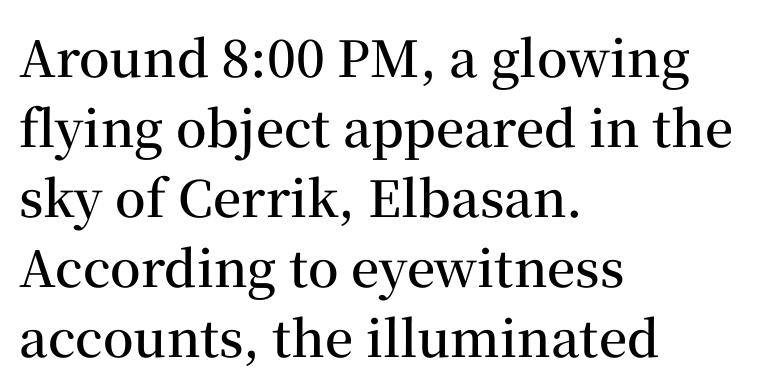
{"serif": "yes", "italic": "no", "bold": "semi", "weight": "semibold", "width": "normal", "stroke_contrast": "medium", "x_height": "medium", "monospaced": "no", "underline": "no", "align": "left", "line_spacing": "normal", "line_spacing_ratio": 1.4, "letter_spacing": "normal", "letter_spacing_em": 0.0, "glyph_px": 50}
